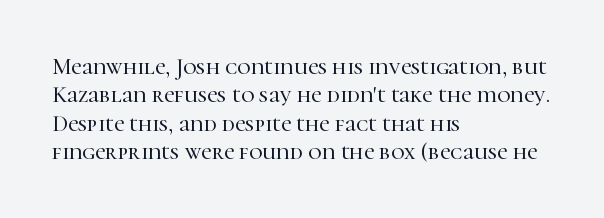
Q: Is the text italic (slanted)? A: No, it is upright.
Q: Is the text underlined? A: No.
Q: How is the paragraph aligned? A: Left-aligned.
Q: Is the spacing between letters normal or unusually wide? A: Normal.
